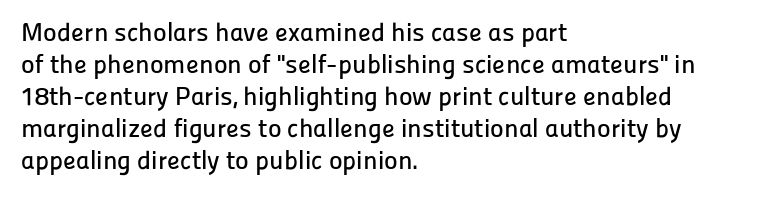
Standard letterfit; no display-style spreading of the glyphs. The string is rendered with underlining switched off. Compared with a centered layout, this one pins lines to the left instead. Vertical strokes here are truly vertical.
